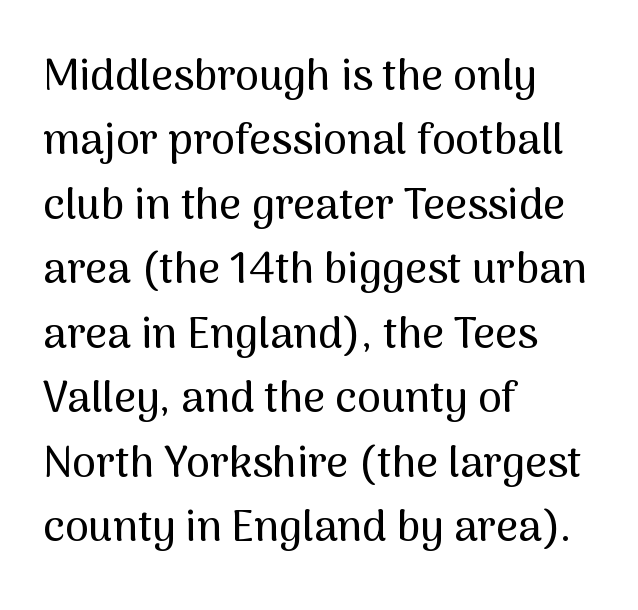
The image shows 43 px sans-serif type, upright; set left-aligned, normal line spacing (1.5x), normal letter spacing, not underlined; medium stroke contrast and a medium x-height.
